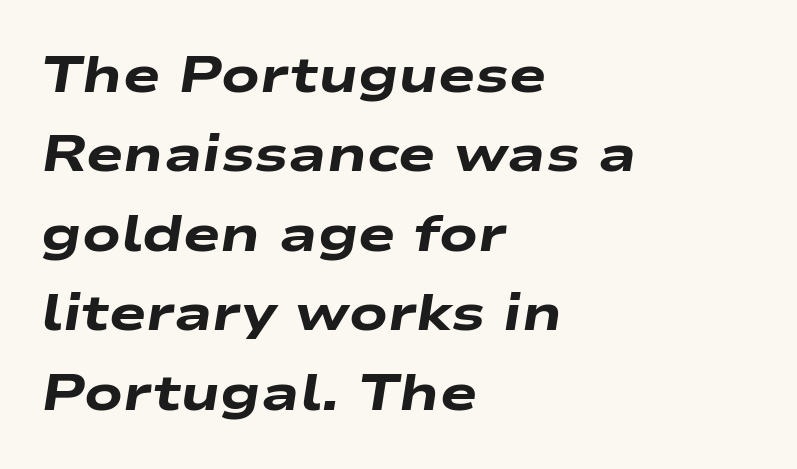
{"italic": "yes", "lean": "right", "slant_degrees": 9, "bold": "yes", "weight": "heavy", "width": "wide", "stroke_contrast": "low", "x_height": "medium", "monospaced": "no", "underline": "no", "align": "left", "line_spacing": "normal", "line_spacing_ratio": 1.59, "letter_spacing": "normal", "letter_spacing_em": 0.0, "glyph_px": 50}
